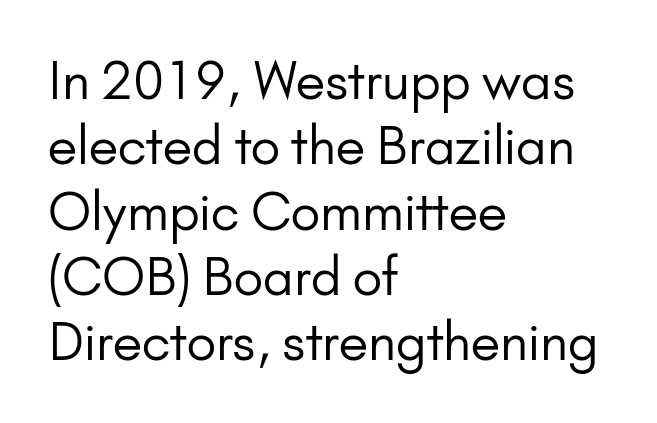
The image shows 51 px regular-weight sans-serif type, upright; set left-aligned, normal line spacing (1.28x), normal letter spacing, not underlined; low stroke contrast and a small x-height.
